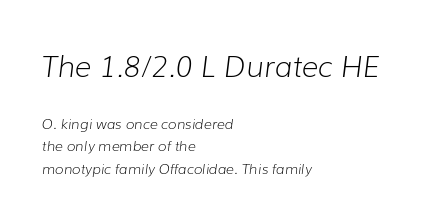
Q: Is the text bold? A: No.
Q: Is the text italic (slanted)? A: Yes, it leans right by about 7 degrees.
Q: Is the text underlined? A: No.
Q: How is the paragraph aligned? A: Left-aligned.
Q: Is the spacing between letters normal or unusually wide? A: Normal.
Q: Is the spacing between lines tight, normal or loose? A: Normal.
Q: Which block of text is set in a larger size, the first (top) or the second (bottom)? A: The first (top) one.
Q: Width (condensed, normal, or wide)? A: Normal.
Q: Stroke contrast? A: Low.
Q: x-height? A: Medium.
Q: Monospaced? A: No.
